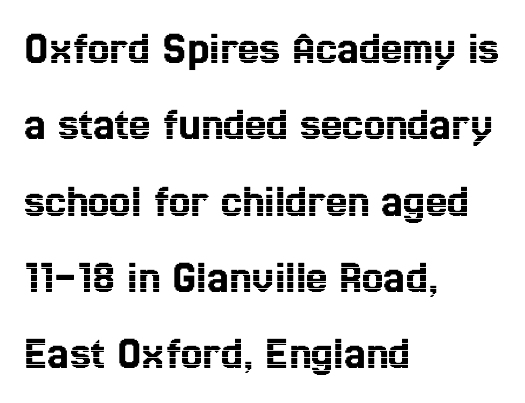
{"italic": "no", "width": "condensed", "x_height": "medium", "monospaced": "no", "underline": "no", "align": "left", "line_spacing": "normal", "line_spacing_ratio": 1.59, "letter_spacing": "normal", "letter_spacing_em": 0.0, "glyph_px": 48}
